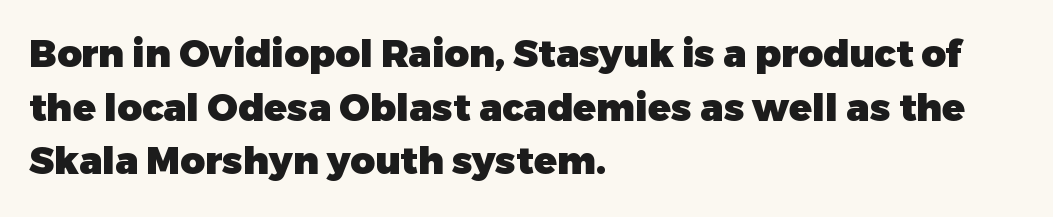
Q: Is the text bold? A: Yes.
Q: Is the text italic (slanted)? A: No, it is upright.
Q: Is the typeface a serif or a sans-serif typeface? A: Sans-serif.
Q: Is the text underlined? A: No.
Q: How is the paragraph aligned? A: Left-aligned.
Q: Is the spacing between letters normal or unusually wide? A: Normal.
Q: Is the spacing between lines tight, normal or loose? A: Normal.
Q: Width (condensed, normal, or wide)? A: Normal.
Q: Stroke contrast? A: Low.
Q: x-height? A: Medium.
Q: Monospaced? A: No.
